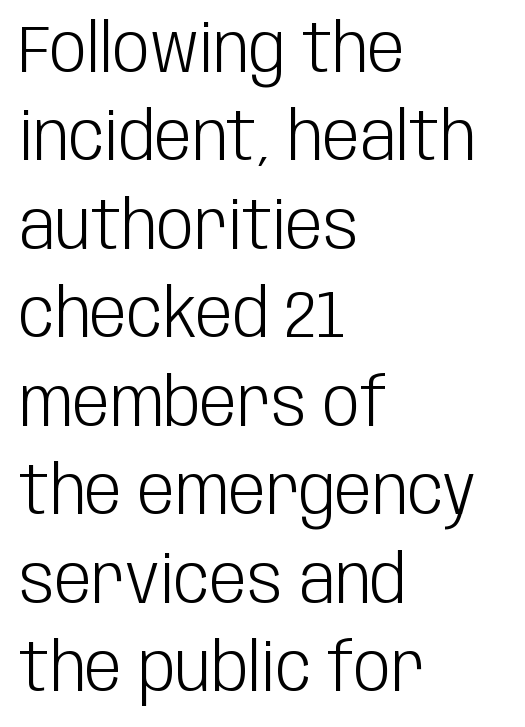
The image shows 66 px light, condensed sans-serif type, upright; set left-aligned, normal line spacing (1.34x), normal letter spacing, not underlined; low stroke contrast and a large x-height.
